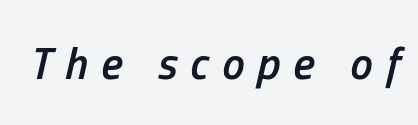
Slanted lettering throughout. You could not count columns in this text — the font is proportionally spaced. Firm but not heavy-handed strokes: this text is semibold. Quick note: underline off. The passage shown has open, widely tracked lettering throughout.
